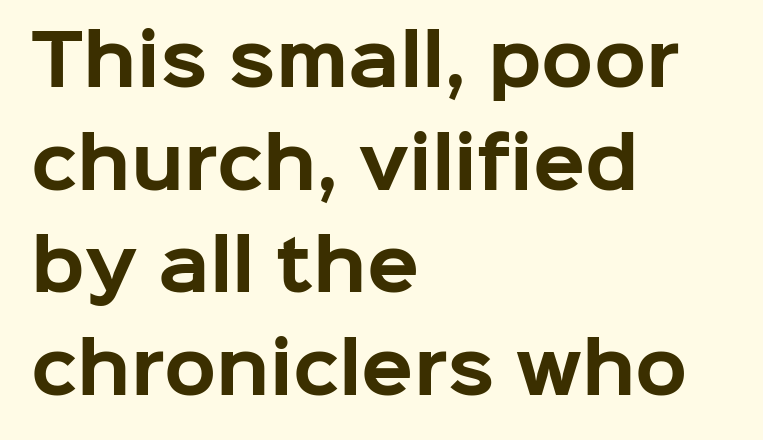
Q: Is the text bold? A: Yes.
Q: Is the text italic (slanted)? A: No, it is upright.
Q: Is the typeface a serif or a sans-serif typeface? A: Sans-serif.
Q: Is the text underlined? A: No.
Q: How is the paragraph aligned? A: Left-aligned.
Q: Is the spacing between letters normal or unusually wide? A: Normal.
Q: Is the spacing between lines tight, normal or loose? A: Normal.
Q: Width (condensed, normal, or wide)? A: Normal.
Q: Stroke contrast? A: Low.
Q: x-height? A: Medium.
Q: Monospaced? A: No.
